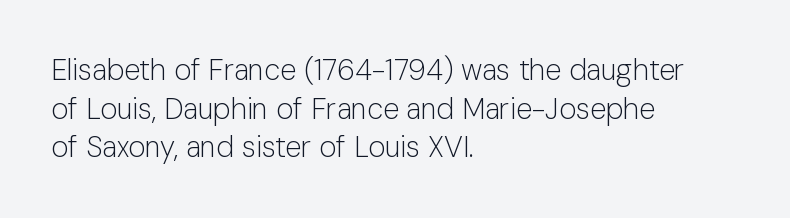
Q: Is the text bold? A: No.
Q: Is the text italic (slanted)? A: No, it is upright.
Q: Is the typeface a serif or a sans-serif typeface? A: Sans-serif.
Q: Is the text underlined? A: No.
Q: How is the paragraph aligned? A: Left-aligned.
Q: Is the spacing between letters normal or unusually wide? A: Normal.
Q: Is the spacing between lines tight, normal or loose? A: Normal.
Q: Width (condensed, normal, or wide)? A: Normal.
Q: Stroke contrast? A: Low.
Q: x-height? A: Medium.
Q: Monospaced? A: No.
